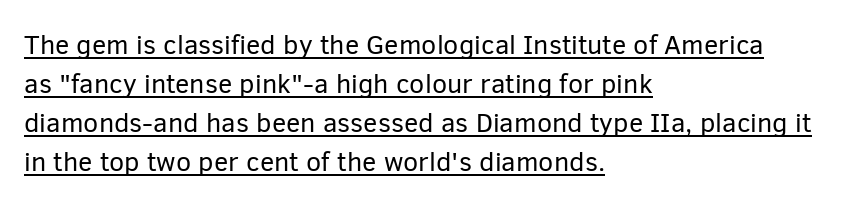
{"italic": "no", "bold": "no", "underline": "yes", "align": "left", "line_spacing": "normal", "line_spacing_ratio": 1.44, "letter_spacing": "normal", "letter_spacing_em": 0.0, "glyph_px": 27}
